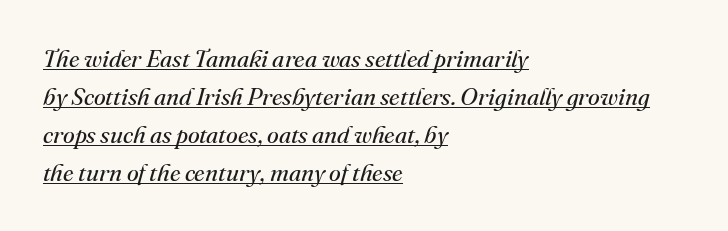
The image shows 24 px text type, italic (leaning right); set left-aligned, normal line spacing (1.58x), normal letter spacing, underlined.
